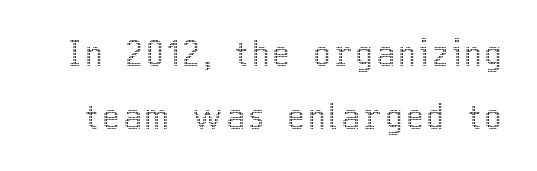
Q: Is the text italic (slanted)? A: No, it is upright.
Q: Is the text underlined? A: No.
Q: Width (condensed, normal, or wide)? A: Condensed.
Q: x-height? A: Medium.
Q: Monospaced? A: No.
